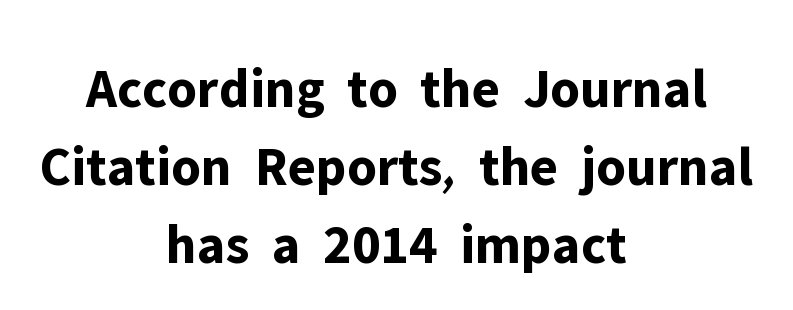
The image shows 56 px bold sans-serif type, upright; set centered, normal line spacing (1.39x), normal letter spacing, not underlined; low stroke contrast and a medium x-height.
